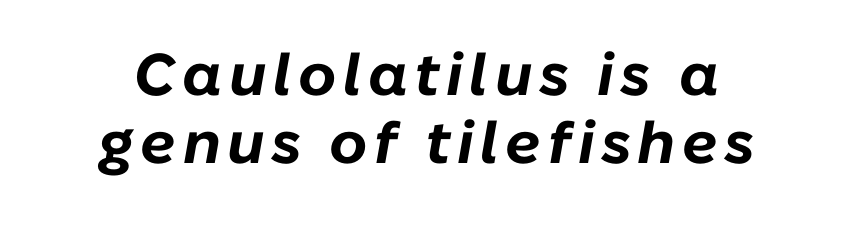
Q: Is the text bold? A: Yes.
Q: Is the text italic (slanted)? A: Yes, it leans right by about 10 degrees.
Q: Is the text underlined? A: No.
Q: Width (condensed, normal, or wide)? A: Normal.
Q: Stroke contrast? A: Low.
Q: x-height? A: Medium.
Q: Monospaced? A: No.
